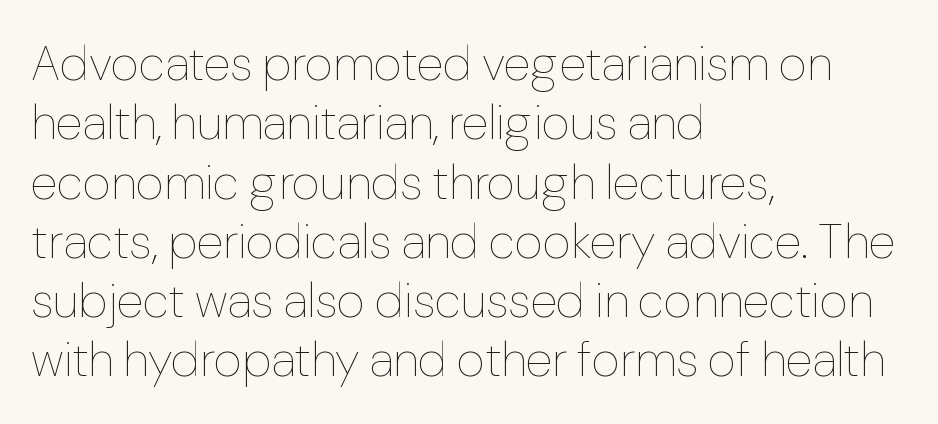
Nope, not italic — everything's standing straight. You could not count columns in this text — the font is proportionally spaced. What stands out about the letter spacing? Nothing — it is the standard amount. Only glyphs here, with clear space below each row. All the whitespace from short lines collects on the right.
